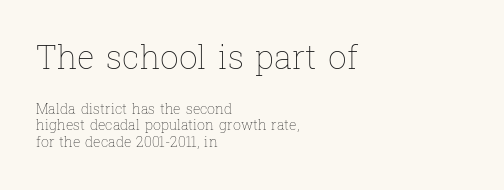
This is the regular roman posture of the typeface. On a weight scale, this lands at 450 or below. Lines of text with bare space underneath. Each line starts at the same left margin while the right side varies.
